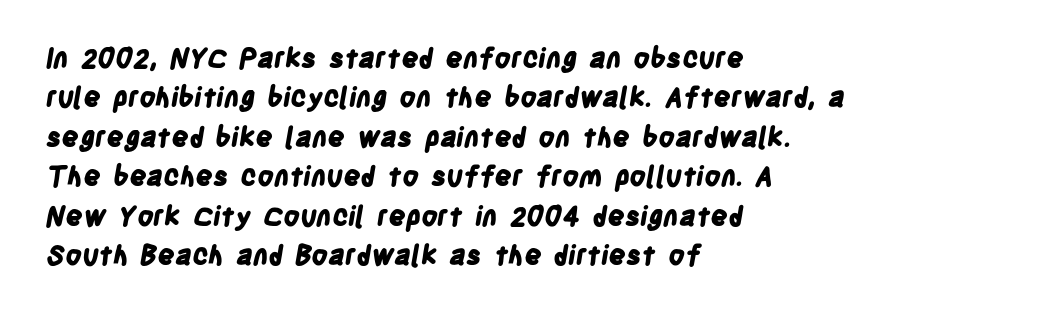
Q: Is the text bold? A: Yes.
Q: Is the text underlined? A: No.
Q: How is the paragraph aligned? A: Left-aligned.
Q: Is the spacing between letters normal or unusually wide? A: Normal.
Q: Is the spacing between lines tight, normal or loose? A: Normal.
